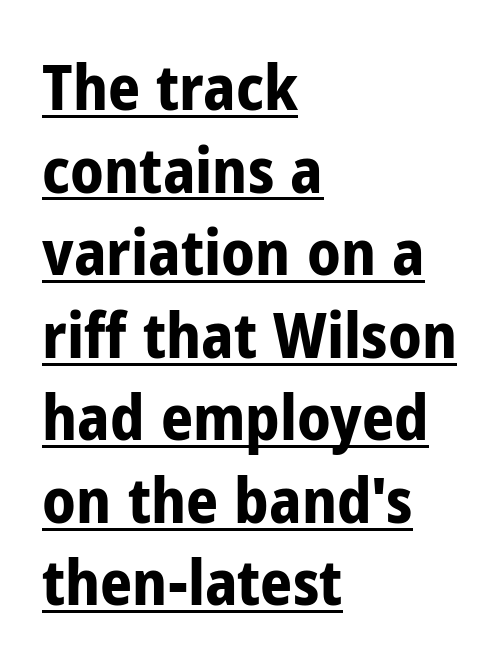
{"serif": "no", "italic": "no", "bold": "yes", "weight": "bold", "width": "condensed", "stroke_contrast": "low", "x_height": "medium", "monospaced": "no", "underline": "yes", "align": "left", "line_spacing": "normal", "line_spacing_ratio": 1.31, "letter_spacing": "normal", "letter_spacing_em": 0.0, "glyph_px": 63}
